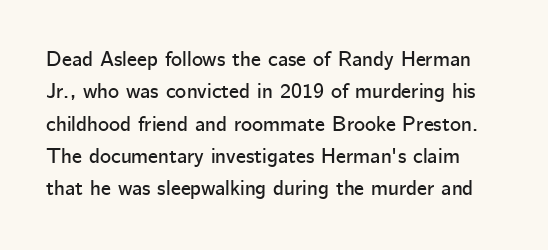
The image shows 21 px text type, upright; set normal line spacing (1.54x), normal letter spacing, not underlined.
